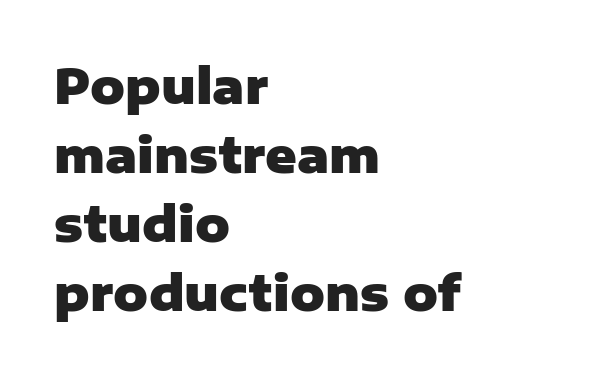
Q: Is the text bold? A: Yes.
Q: Is the text italic (slanted)? A: No, it is upright.
Q: Is the typeface a serif or a sans-serif typeface? A: Sans-serif.
Q: Is the text underlined? A: No.
Q: How is the paragraph aligned? A: Left-aligned.
Q: Is the spacing between letters normal or unusually wide? A: Normal.
Q: Is the spacing between lines tight, normal or loose? A: Normal.
Q: Width (condensed, normal, or wide)? A: Normal.
Q: Stroke contrast? A: Low.
Q: x-height? A: Medium.
Q: Monospaced? A: No.
